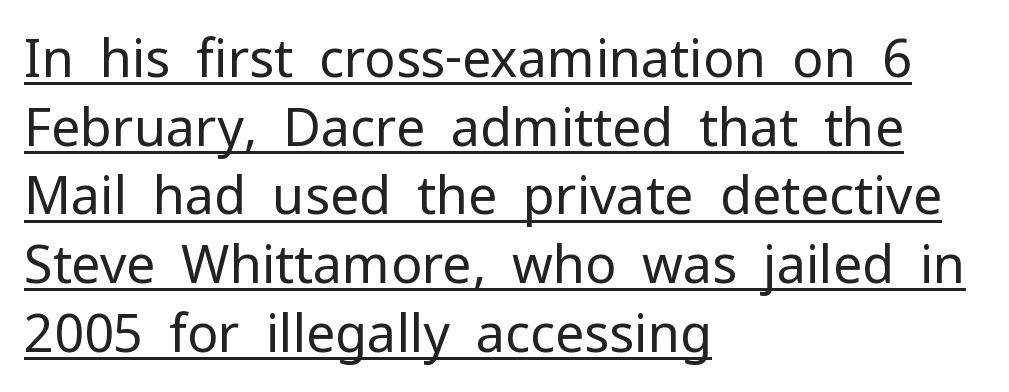
The strokes carry an ordinary text weight at most. Does extra space separate the letters? No, they use regular spacing. Upright lettering throughout. A continuous stroke trails under the words, as in a hyperlink.
